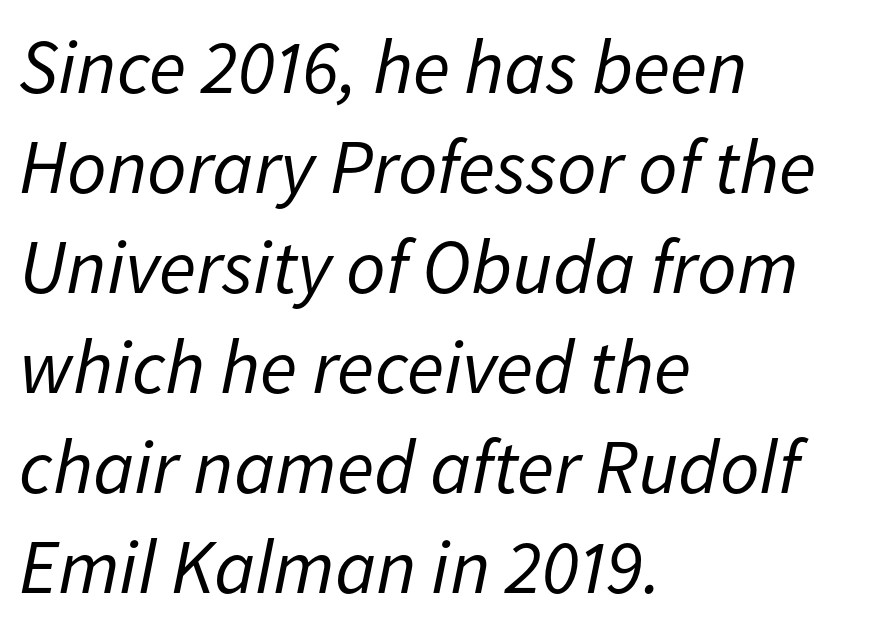
The image shows 77 px regular-weight type, italic (leaning right); set left-aligned, normal line spacing (1.3x), normal letter spacing, not underlined; low stroke contrast and a medium x-height.
